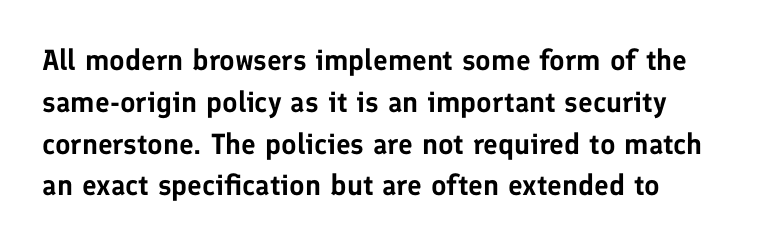
{"serif": "no", "italic": "no", "width": "normal", "stroke_contrast": "low", "x_height": "medium", "monospaced": "no", "underline": "no", "align": "left", "line_spacing": "normal", "line_spacing_ratio": 1.44, "letter_spacing": "normal", "letter_spacing_em": 0.0, "glyph_px": 29}
